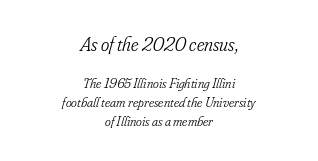
The image shows 20 px text type, italic (leaning right); set centered, normal line spacing (1.35x), normal letter spacing, not underlined; the first (top) block is 1.43x larger.
